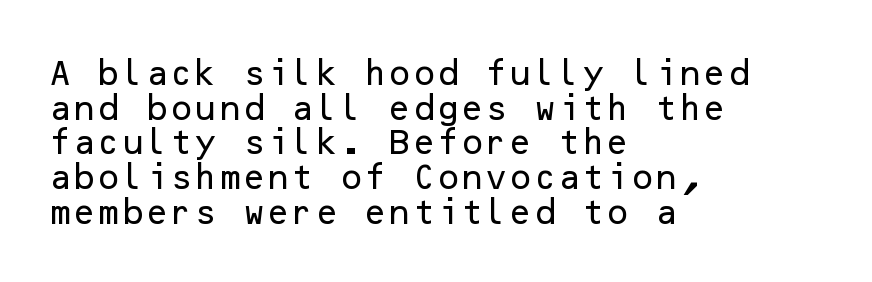
{"serif": "no", "italic": "no", "width": "normal", "stroke_contrast": "low", "x_height": "medium", "underline": "no", "align": "left", "line_spacing_ratio": 1.24, "letter_spacing": "normal", "letter_spacing_em": 0.0, "glyph_px": 28}
